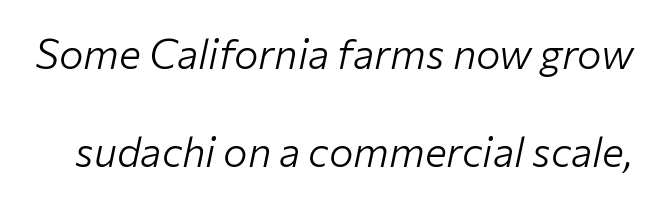
{"italic": "yes", "lean": "right", "slant_degrees": 12, "bold": "no", "weight": "light", "width": "normal", "stroke_contrast": "low", "x_height": "medium", "monospaced": "no", "underline": "no", "line_spacing": "loose", "line_spacing_ratio": 2.38, "letter_spacing": "normal", "letter_spacing_em": 0.0, "glyph_px": 41}
